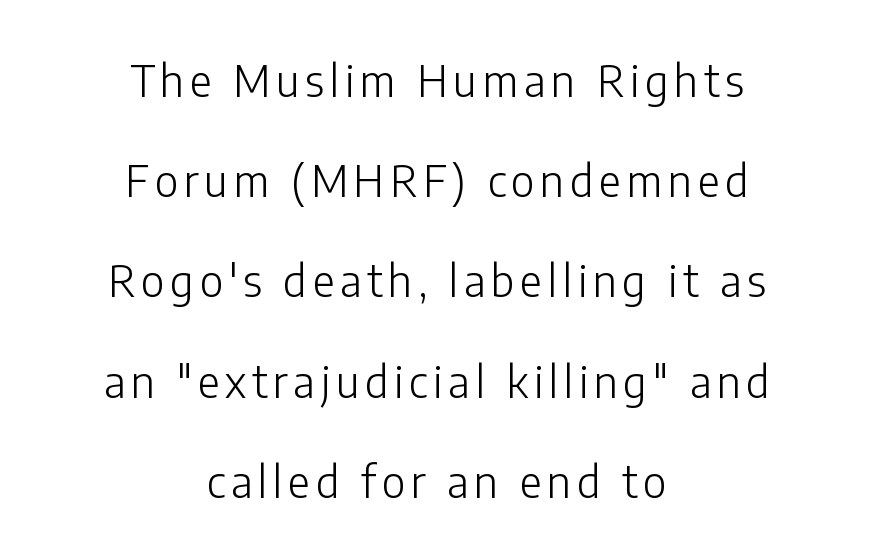
Q: Is the text bold? A: No.
Q: Is the text italic (slanted)? A: No, it is upright.
Q: Is the typeface a serif or a sans-serif typeface? A: Sans-serif.
Q: Is the text underlined? A: No.
Q: How is the paragraph aligned? A: Centered.
Q: Is the spacing between lines tight, normal or loose? A: Loose.
Q: Width (condensed, normal, or wide)? A: Normal.
Q: Stroke contrast? A: Low.
Q: x-height? A: Medium.
Q: Monospaced? A: No.
